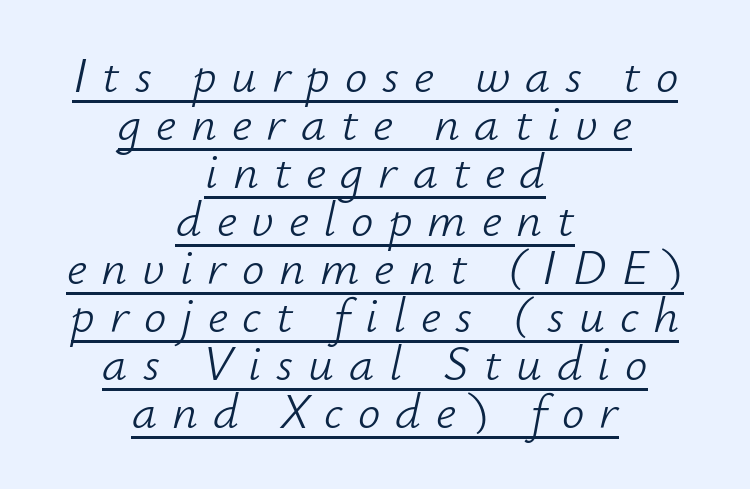
Q: Is the text bold? A: No.
Q: Is the text italic (slanted)? A: Yes, it leans right by about 12 degrees.
Q: Is the text underlined? A: Yes.
Q: How is the paragraph aligned? A: Centered.
Q: Is the spacing between letters normal or unusually wide? A: Unusually wide.
Q: Is the spacing between lines tight, normal or loose? A: Tight.
Q: Width (condensed, normal, or wide)? A: Normal.
Q: Stroke contrast? A: Low.
Q: x-height? A: Small.
Q: Monospaced? A: No.
